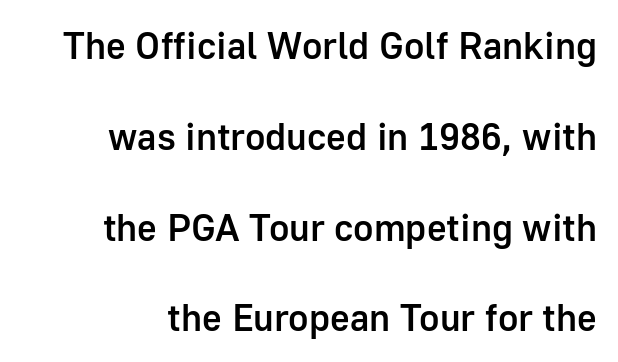
Do the letters lean? They stand straight. Firm but not heavy-handed strokes: this text is semibold. Caption: standard tracking, unaltered. The compositor pushed each line to the right boundary. The specimen omits any rule beneath the text block's lines.
